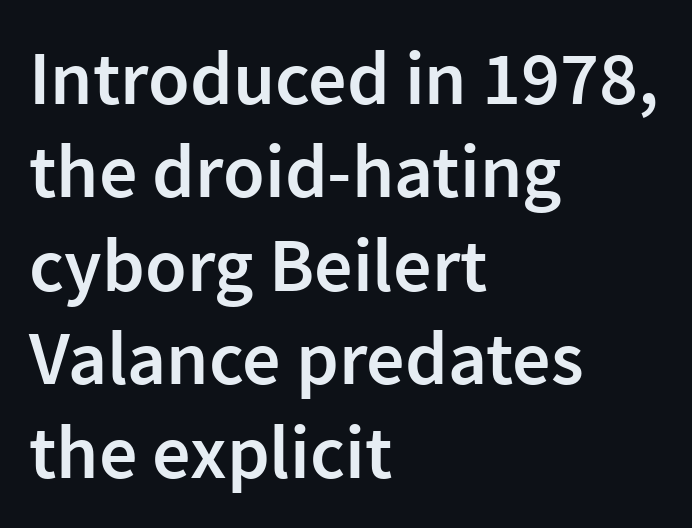
Q: Is the text bold? A: Semi-bold.
Q: Is the text italic (slanted)? A: No, it is upright.
Q: Is the typeface a serif or a sans-serif typeface? A: Sans-serif.
Q: Is the text underlined? A: No.
Q: How is the paragraph aligned? A: Left-aligned.
Q: Is the spacing between letters normal or unusually wide? A: Normal.
Q: Width (condensed, normal, or wide)? A: Normal.
Q: x-height? A: Medium.
Q: Monospaced? A: No.
